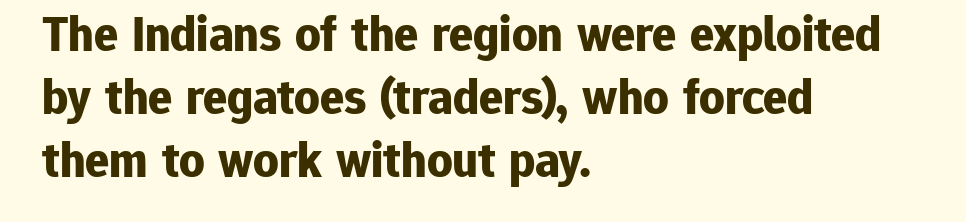
{"serif": "no", "italic": "no", "bold": "yes", "weight": "bold", "width": "normal", "stroke_contrast": "low", "x_height": "medium", "monospaced": "no", "underline": "no", "align": "left", "line_spacing": "normal", "line_spacing_ratio": 1.26, "letter_spacing": "normal", "letter_spacing_em": 0.0, "glyph_px": 50}
